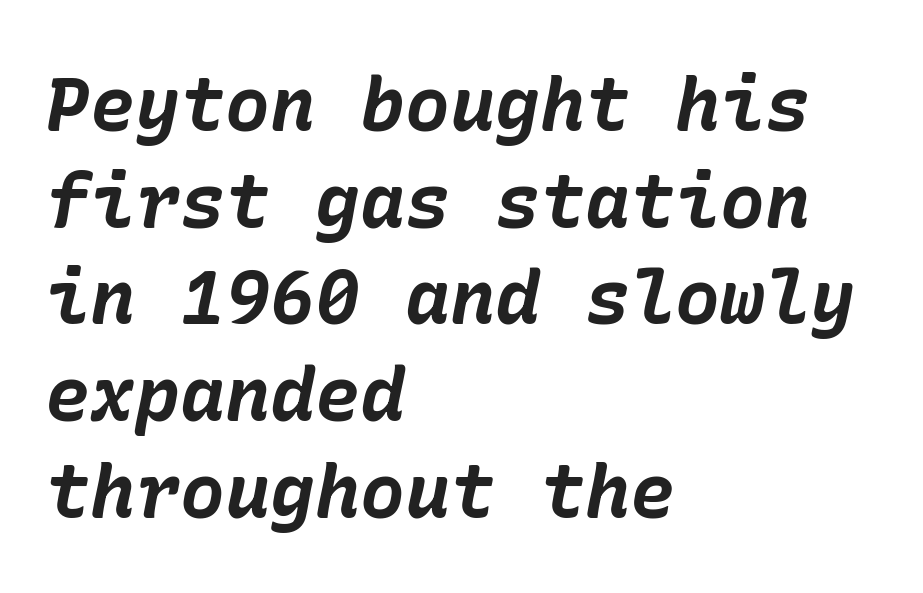
The image shows 75 px bold type, italic (leaning right); set left-aligned, normal line spacing (1.29x), normal letter spacing, not underlined; low stroke contrast and a medium x-height.
